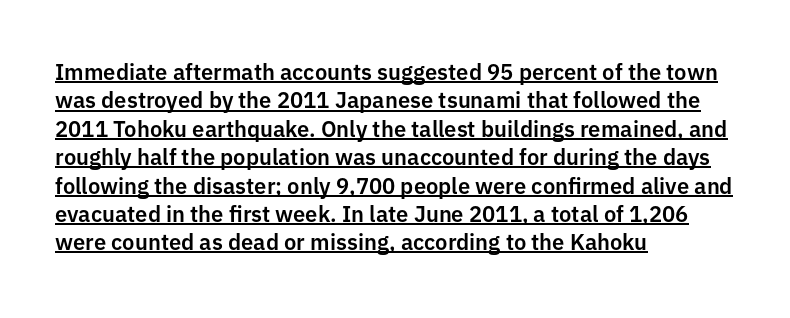
{"italic": "no", "underline": "yes", "align": "left", "line_spacing": "normal", "line_spacing_ratio": 1.29, "letter_spacing": "normal", "letter_spacing_em": 0.0, "glyph_px": 22}
